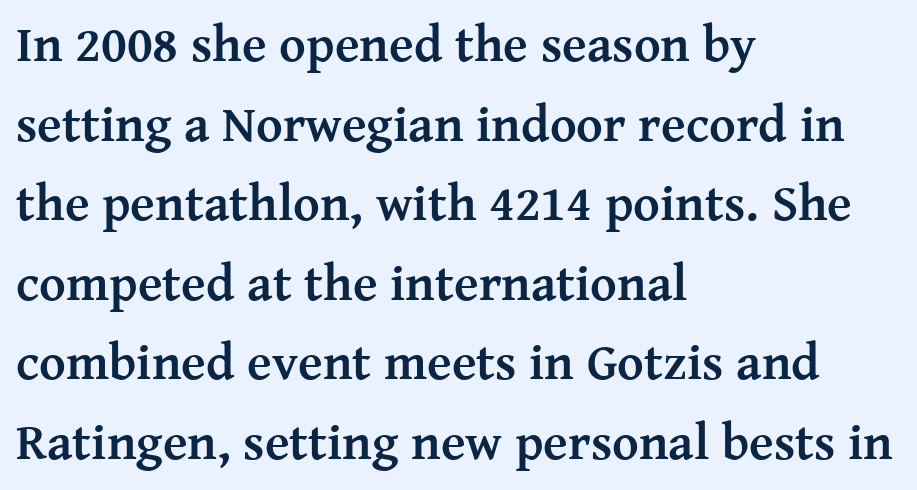
Words appear dense and cohesive because spacing is normal. Do the characters align in a grid? No, the font is proportional. The area under the type is left untouched. The type sits square on the baseline with zero lean.
